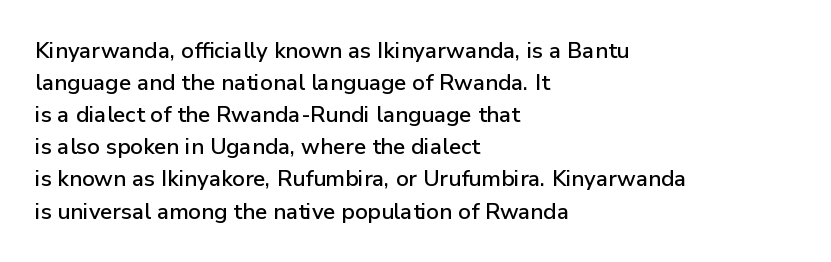
The image shows 22 px text type, upright; set left-aligned, normal line spacing (1.46x), normal letter spacing, not underlined.
